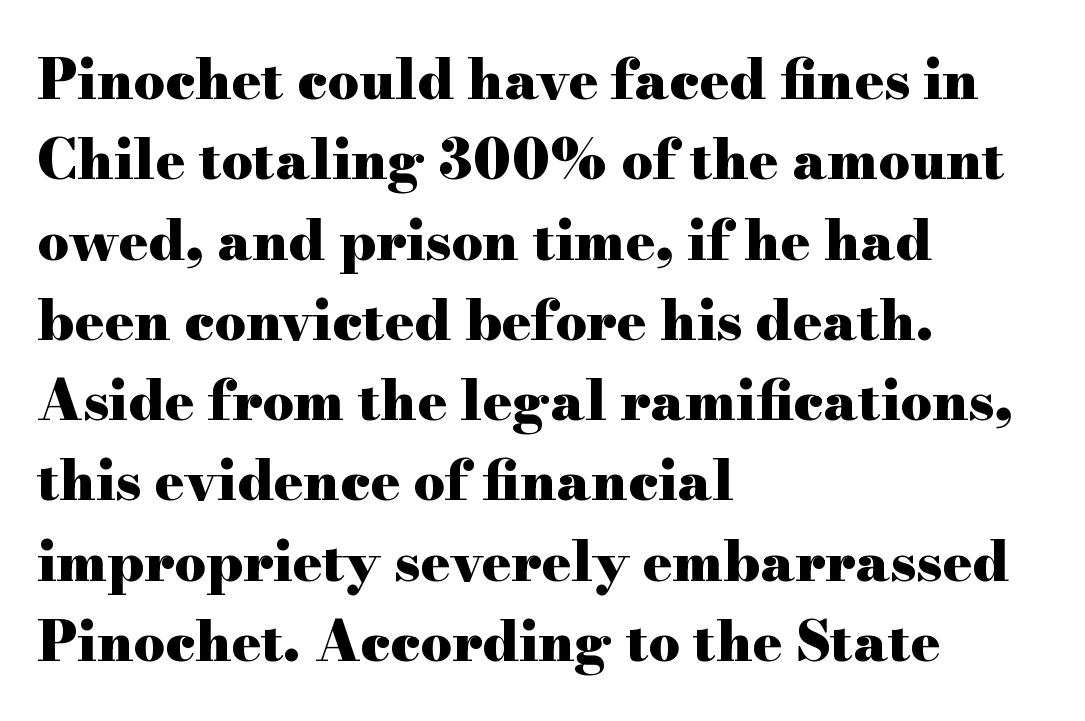
{"serif": "yes", "italic": "no", "bold": "yes", "weight": "heavy", "width": "wide", "stroke_contrast": "high", "x_height": "small", "monospaced": "no", "underline": "no", "align": "left", "line_spacing": "normal", "line_spacing_ratio": 1.46, "letter_spacing": "normal", "letter_spacing_em": 0.0, "glyph_px": 55}
